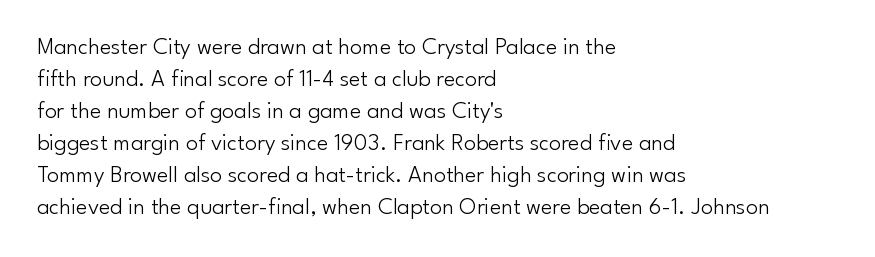
Q: Is the text bold? A: No.
Q: Is the text italic (slanted)? A: No, it is upright.
Q: Is the text underlined? A: No.
Q: How is the paragraph aligned? A: Left-aligned.
Q: Is the spacing between letters normal or unusually wide? A: Normal.
Q: Is the spacing between lines tight, normal or loose? A: Normal.
